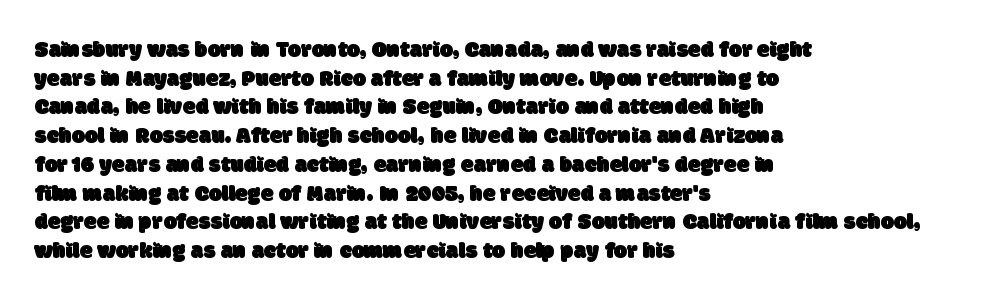
The image shows 23 px text type; set left-aligned, normal line spacing (1.25x), normal letter spacing, not underlined.
